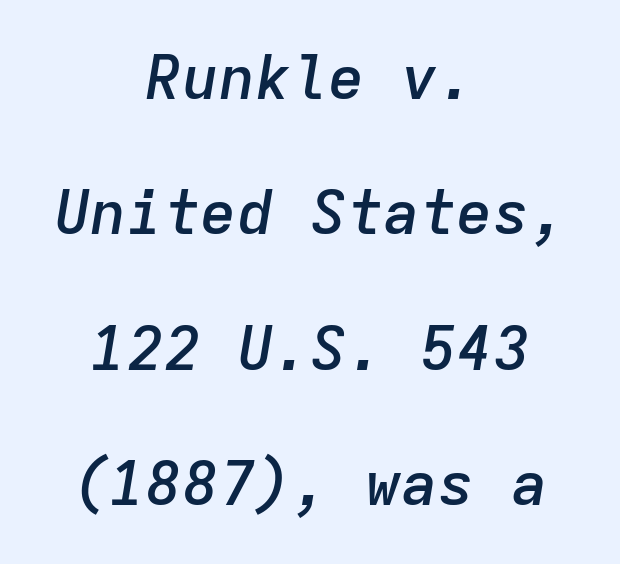
Q: Is the text bold? A: Semi-bold.
Q: Is the text italic (slanted)? A: Yes, it leans right by about 9 degrees.
Q: Is the text underlined? A: No.
Q: How is the paragraph aligned? A: Centered.
Q: Is the spacing between letters normal or unusually wide? A: Normal.
Q: Is the spacing between lines tight, normal or loose? A: Loose.
Q: Width (condensed, normal, or wide)? A: Normal.
Q: Stroke contrast? A: Low.
Q: x-height? A: Medium.
Q: Monospaced? A: Yes.
